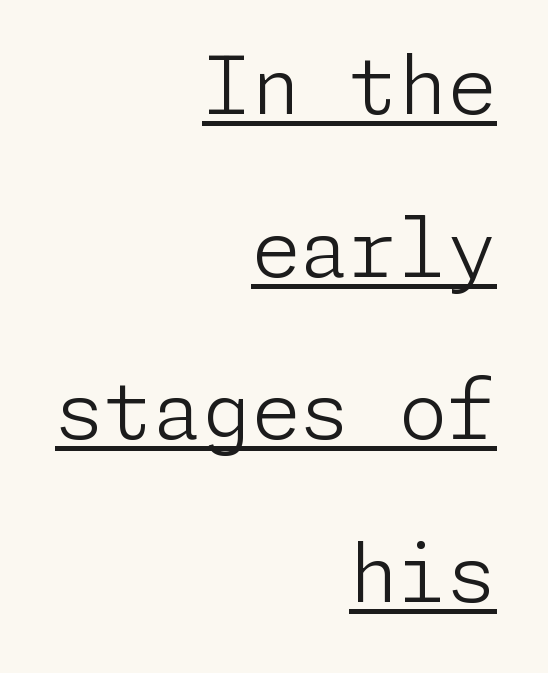
Summary of weight: not heavy and not bold. This is the regular roman posture of the typeface. Caption: standard tracking, unaltered. Is there an underline? Yes — a line sits under the letters. Examine the stroke ends and you'll find no serifs.
